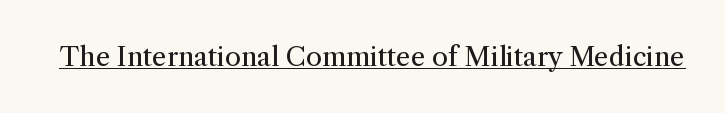
The image shows 26 px text type, upright; set normal letter spacing, underlined.
